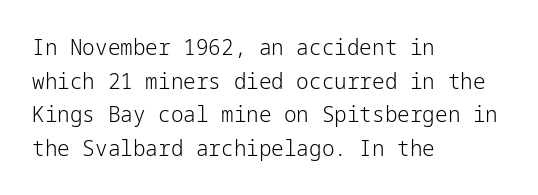
The font's upright variant was chosen for this text. Does the leading feel generous? No, just average. Letters rest on an invisible, unmarked baseline. Heft: none added — not bold. Typeset ragged right — the left edge is the straight one.
